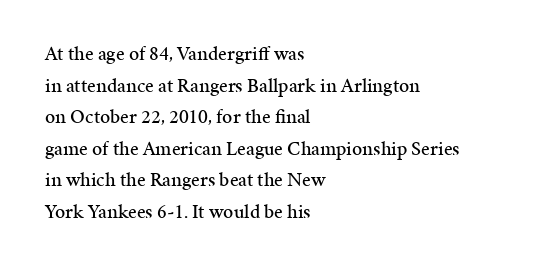
Q: Is the text italic (slanted)? A: No, it is upright.
Q: Is the text underlined? A: No.
Q: How is the paragraph aligned? A: Left-aligned.
Q: Is the spacing between letters normal or unusually wide? A: Normal.
Q: Is the spacing between lines tight, normal or loose? A: Normal.
